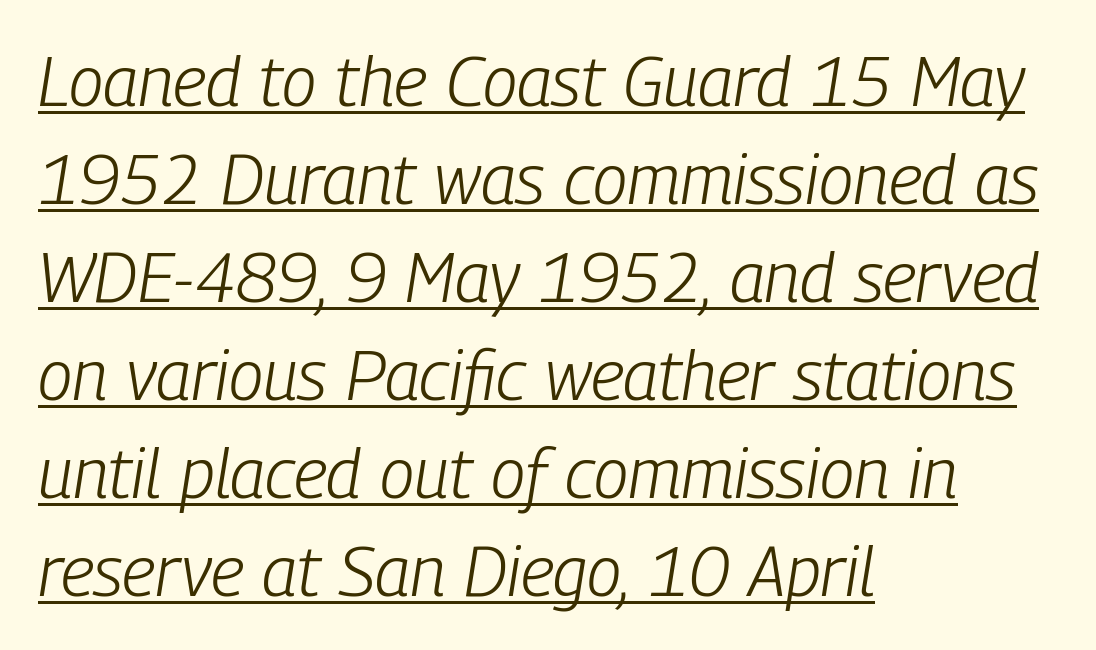
Observe the lean: these are italic letterforms. Is the stroke heavy? The answer is a plain regular-or-lighter. Normally led — the rows are evenly, conventionally spaced. Does extra space separate the letters? No, they use regular spacing.
